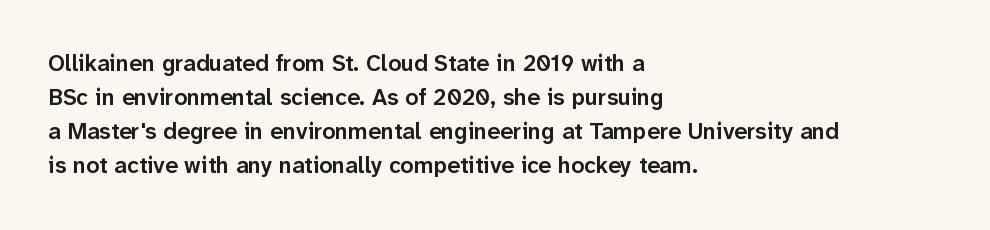
The image shows 23 px text type, upright; set left-aligned, normal line spacing (1.48x), normal letter spacing, not underlined.
